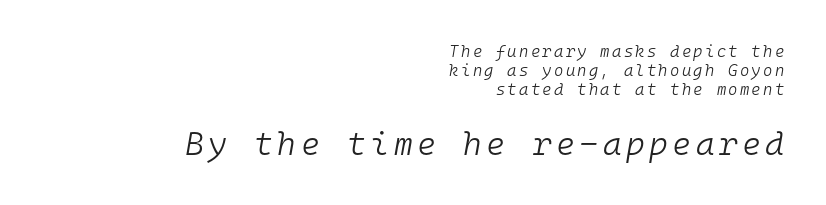
The image shows 32 px light type, italic (leaning right), monospaced; set right-aligned, line spacing 1.19x, not underlined; the second (bottom) block is 2.0x larger; low stroke contrast and a medium x-height.
